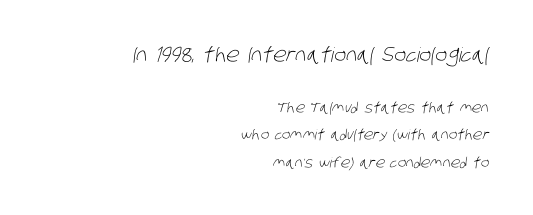
The image shows 20 px text type; set right-aligned, loose line spacing (1.95x), normal letter spacing, not underlined; the first (top) block is 1.43x larger.
